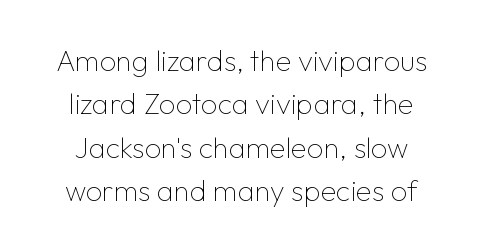
Q: Is the text bold? A: No.
Q: Is the text italic (slanted)? A: No, it is upright.
Q: Is the typeface a serif or a sans-serif typeface? A: Sans-serif.
Q: Is the text underlined? A: No.
Q: Is the spacing between letters normal or unusually wide? A: Normal.
Q: Is the spacing between lines tight, normal or loose? A: Normal.
Q: Width (condensed, normal, or wide)? A: Normal.
Q: Stroke contrast? A: Low.
Q: x-height? A: Medium.
Q: Monospaced? A: No.
